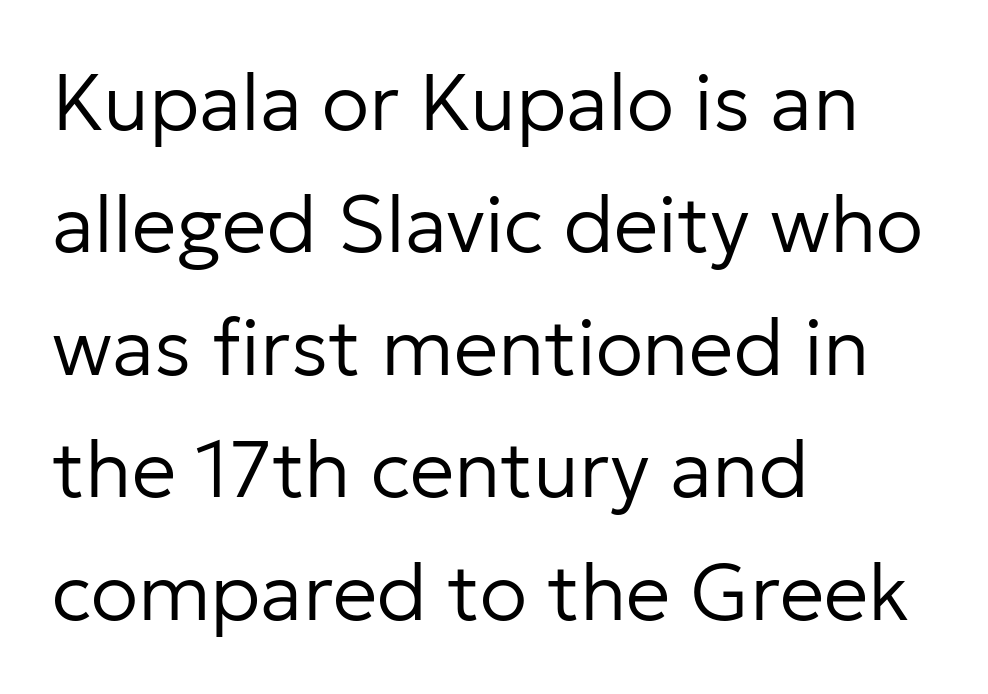
{"serif": "no", "italic": "no", "bold": "no", "weight": "regular", "width": "normal", "stroke_contrast": "low", "x_height": "medium", "monospaced": "no", "underline": "no", "align": "left", "line_spacing": "normal", "line_spacing_ratio": 1.55, "letter_spacing": "normal", "letter_spacing_em": 0.0, "glyph_px": 79}
